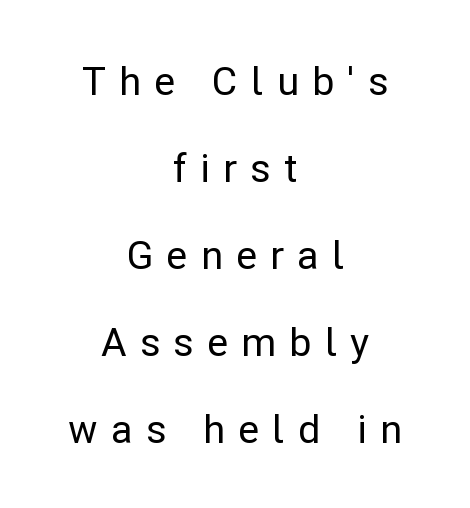
A sans-serif font was chosen for this passage. Just letters on the line, the space beneath them empty. A typesetter would call this heavily tracked-out type. The specimen reads as upright at a glance. The rendering uses a large line-height, opening up the rows. One-word summary of the alignment: center.
